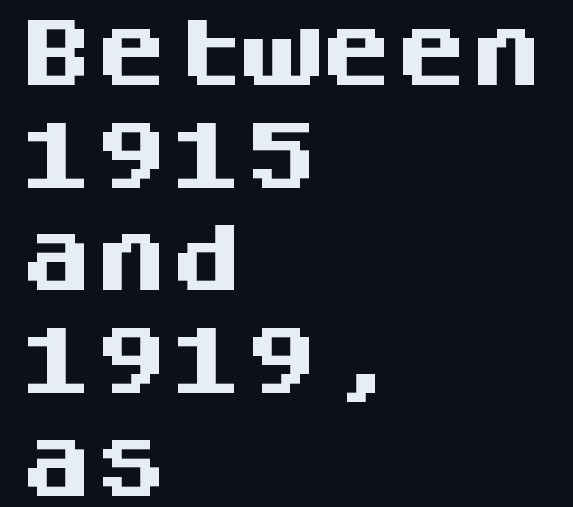
{"serif": "no", "italic": "no", "bold": "yes", "weight": "heavy", "width": "normal", "stroke_contrast": "medium", "x_height": "large", "monospaced": "yes", "underline": "no", "align": "left", "line_spacing": "normal", "line_spacing_ratio": 1.37, "letter_spacing": "normal", "letter_spacing_em": 0.0, "glyph_px": 75}
